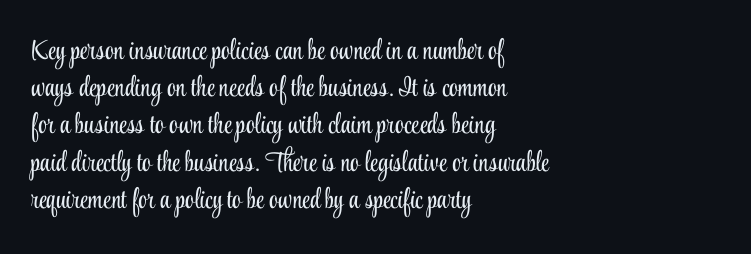
Q: Is the text bold? A: No.
Q: Is the text italic (slanted)? A: Yes.
Q: Is the typeface a serif or a sans-serif typeface? A: Serif.
Q: Is the text underlined? A: No.
Q: How is the paragraph aligned? A: Left-aligned.
Q: Is the spacing between letters normal or unusually wide? A: Normal.
Q: Is the spacing between lines tight, normal or loose? A: Normal.
Q: Width (condensed, normal, or wide)? A: Condensed.
Q: Stroke contrast? A: Low.
Q: x-height? A: Small.
Q: Monospaced? A: No.
